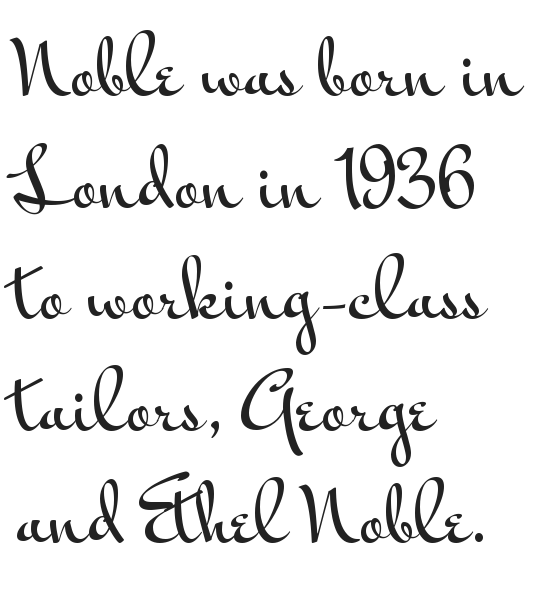
{"serif": "no", "width": "wide", "stroke_contrast": "medium", "x_height": "small", "monospaced": "no", "underline": "no", "align": "left", "line_spacing": "normal", "line_spacing_ratio": 1.51, "letter_spacing": "normal", "letter_spacing_em": 0.0, "glyph_px": 74}
